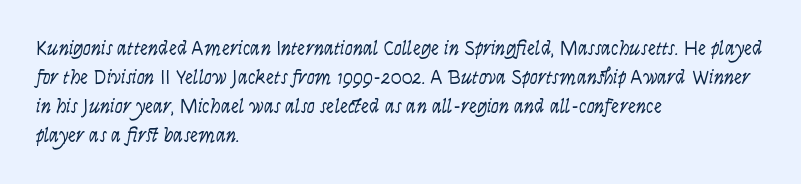
The image shows 20 px text type, italic (leaning right); set left-aligned, normal line spacing (1.45x), normal letter spacing, not underlined.
